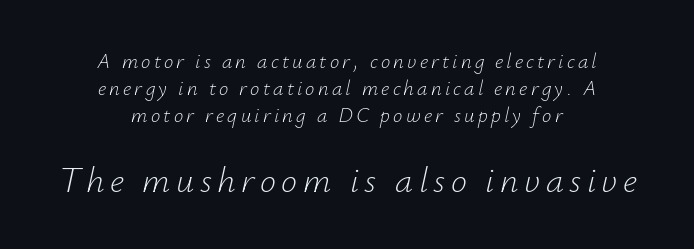
{"italic": "yes", "lean": "right", "slant_degrees": 12, "bold": "no", "weight": "light", "width": "normal", "stroke_contrast": "low", "x_height": "small", "monospaced": "no", "underline": "no", "align": "center", "line_spacing": "normal", "line_spacing_ratio": 1.28, "larger_block": "second", "size_ratio": 1.71, "glyph_px": 36}
